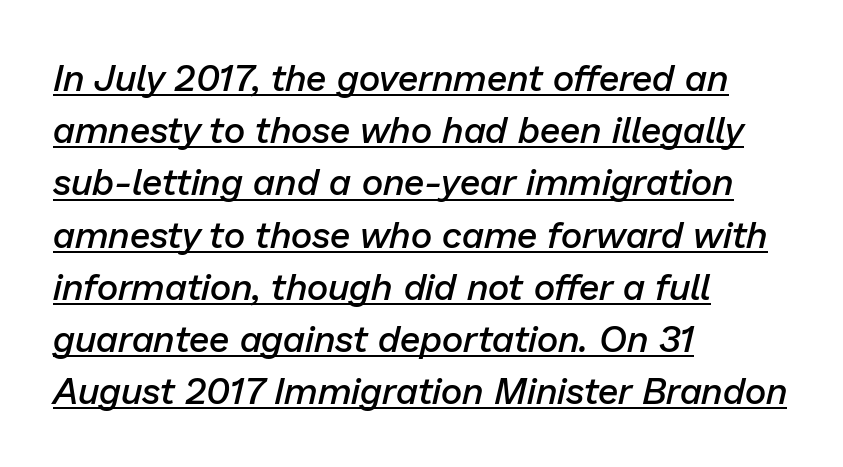
Q: Is the text bold? A: Semi-bold.
Q: Is the text italic (slanted)? A: Yes, it leans right by about 13 degrees.
Q: Is the text underlined? A: Yes.
Q: How is the paragraph aligned? A: Left-aligned.
Q: Is the spacing between letters normal or unusually wide? A: Normal.
Q: Is the spacing between lines tight, normal or loose? A: Normal.
Q: Width (condensed, normal, or wide)? A: Normal.
Q: Stroke contrast? A: Low.
Q: x-height? A: Medium.
Q: Monospaced? A: No.
